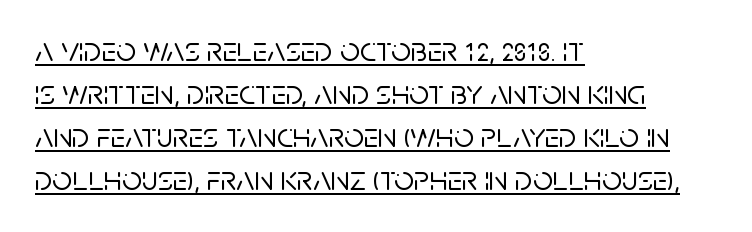
In CSS terms this would be text-align: left. Nobody touched the tracking dial on this one. Check where the strokes stop: nothing finishes them off — pure sans. Varying glyph widths throughout — classic text-font behaviour. Italic: no, the glyphs are upright roman.
